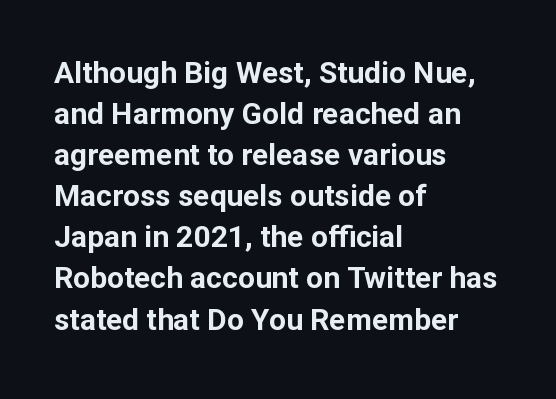
{"serif": "no", "italic": "no", "bold": "yes", "weight": "bold", "width": "normal", "stroke_contrast": "low", "x_height": "medium", "monospaced": "no", "underline": "no", "align": "left", "line_spacing": "normal", "line_spacing_ratio": 1.37, "letter_spacing": "normal", "letter_spacing_em": 0.0, "glyph_px": 30}
